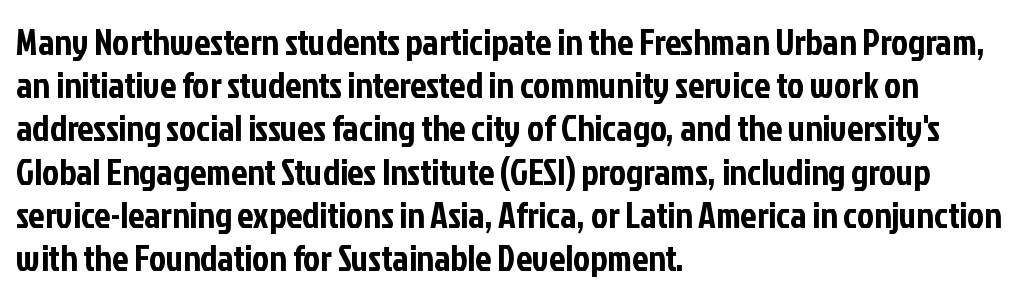
{"serif": "no", "italic": "no", "width": "condensed", "stroke_contrast": "low", "x_height": "medium", "monospaced": "no", "underline": "no", "align": "left", "line_spacing_ratio": 1.2, "letter_spacing": "normal", "letter_spacing_em": 0.0, "glyph_px": 36}
